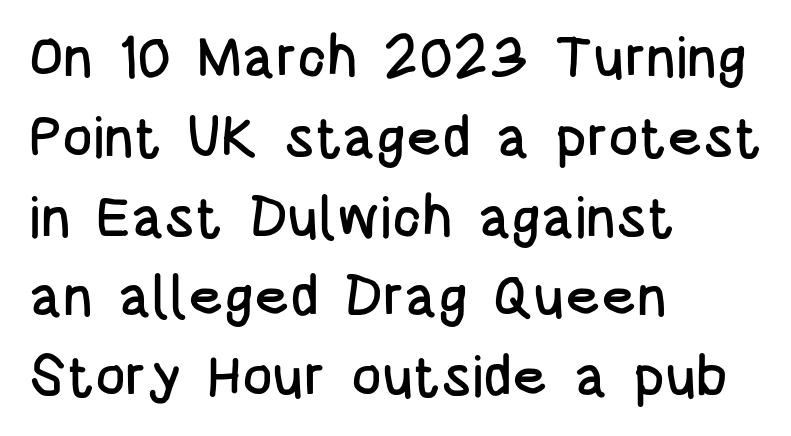
{"serif": "no", "italic": "no", "width": "condensed", "stroke_contrast": "low", "x_height": "large", "monospaced": "no", "underline": "no", "align": "left", "line_spacing": "normal", "line_spacing_ratio": 1.4, "letter_spacing": "normal", "letter_spacing_em": 0.0, "glyph_px": 57}
